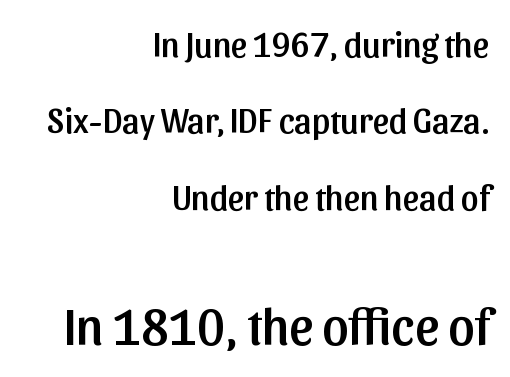
The image shows 52 px sans-serif type, upright; set right-aligned, loose line spacing (2.18x), normal letter spacing, not underlined; the second (bottom) block is 1.49x larger; low stroke contrast and a medium x-height.
